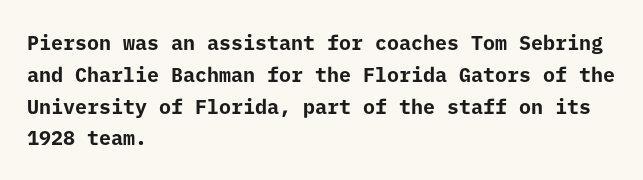
Upright lettering throughout. The foot of each line stays bare and open. Line spacing here is normal. The letters sit at their default tracking, neither squeezed nor spread. The setting favours the left margin, as ordinary paragraphs usually do. These words are printed bold, with thick strokes throughout.
